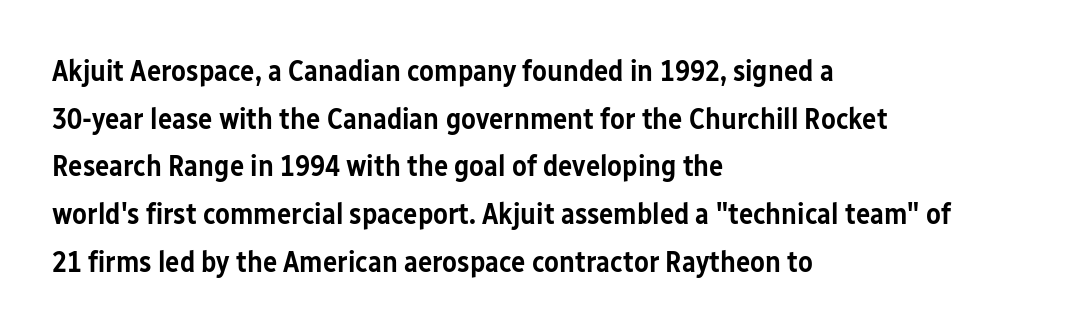
The letters advance in unequal steps, a hallmark of proportional type. Leading: standard. I'd describe the lettering as semibold — firm but not a full bold. The letters carry no serifs — their stems end cleanly without finishing strokes. Does the copy run flush right? No — it runs flush left.
